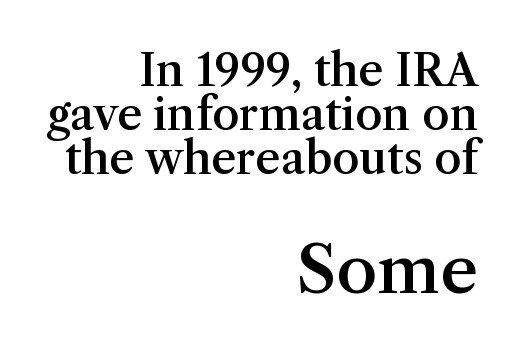
The axis of the letterforms is exactly vertical. A typesetter would label this face a serif. The passage shown stacks its lines with hardly any gap. Which margin do the lines hug? The right one — the left edge is uneven. Think of a printed novel: that variable character pitch is what you see here. The baseline area is clear.
